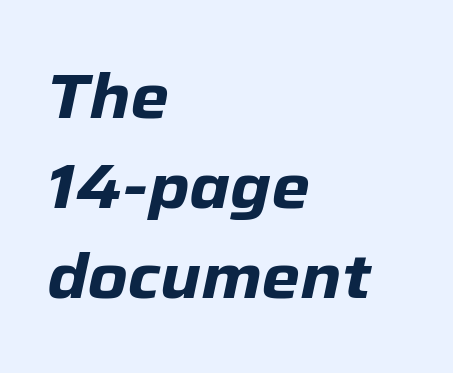
The image shows 62 px heavy type, italic (leaning right); set left-aligned, normal line spacing (1.45x), normal letter spacing, not underlined; low stroke contrast and a medium x-height.
